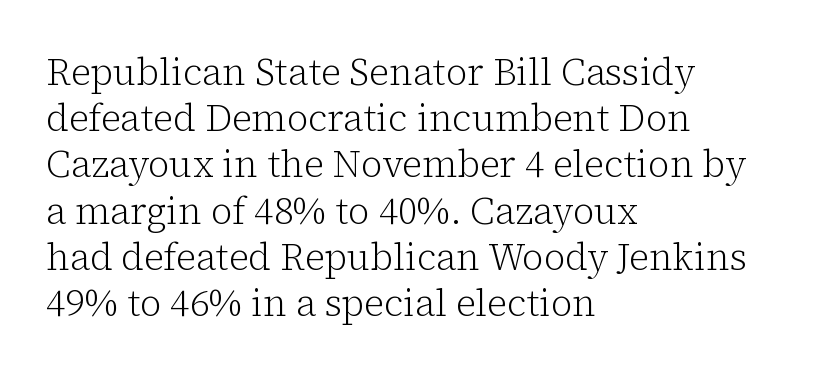
Q: Is the text bold? A: No.
Q: Is the text italic (slanted)? A: No, it is upright.
Q: Is the typeface a serif or a sans-serif typeface? A: Serif.
Q: Is the text underlined? A: No.
Q: How is the paragraph aligned? A: Left-aligned.
Q: Is the spacing between letters normal or unusually wide? A: Normal.
Q: Is the spacing between lines tight, normal or loose? A: Normal.
Q: Width (condensed, normal, or wide)? A: Normal.
Q: Stroke contrast? A: Low.
Q: x-height? A: Medium.
Q: Monospaced? A: No.
